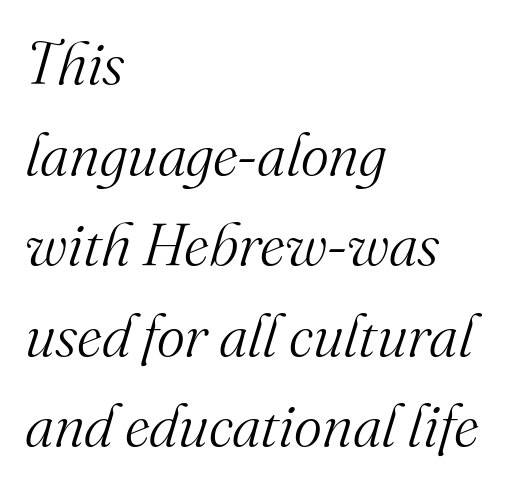
The image shows 60 px light serif type, italic (leaning right); set left-aligned, normal line spacing (1.51x), normal letter spacing, not underlined; medium stroke contrast and a small x-height.
